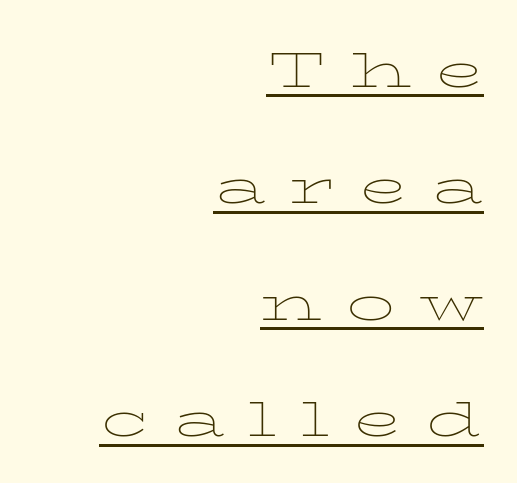
The image shows 64 px thin, wide type, upright; set right-aligned, line spacing 1.82x, unusually wide letter spacing (+0.37 em), underlined; low stroke contrast and a medium x-height.
